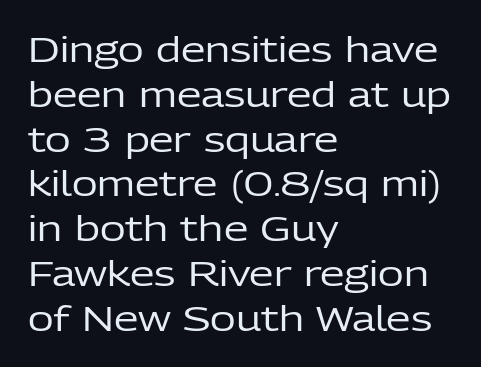
Alignment: flush left. Clear beneath every line of the passage. Posture: straight, roman, zero tilt. This reads as an unemphasized weight, regular at the heaviest. A typesetter would label this face a sans. Honestly, the letter spacing is just normal — you wouldn't notice it.
